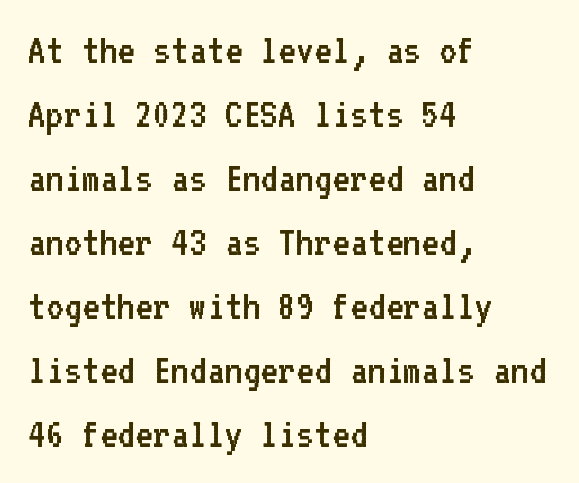
Look at the bottom of the vertical strokes: they stop flat, with no serifs. Decoration check: the copy has no underline. A typesetter would call this zero additional tracking. Is the stroke heavy? The answer is a plain regular-or-lighter. The face used here is monospaced, like something from a code editor.
